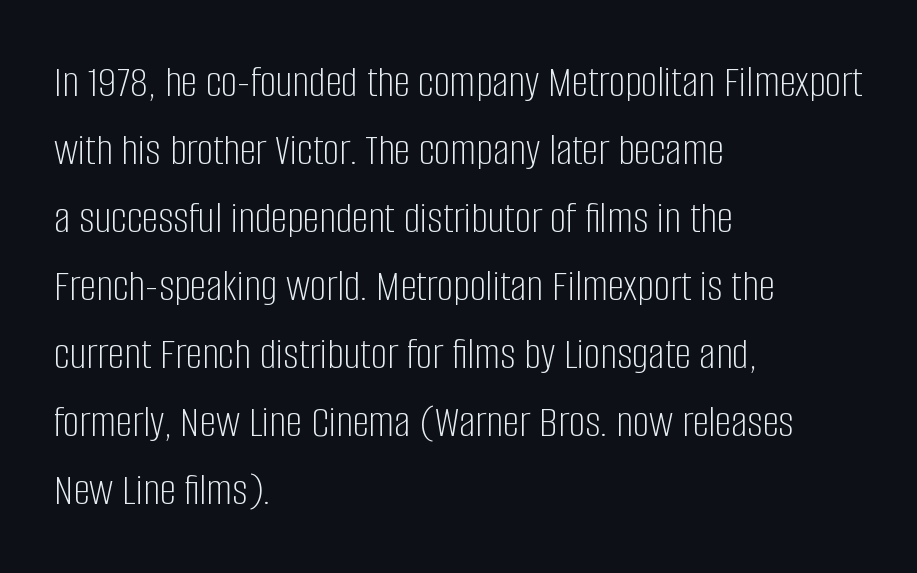
Q: Is the text bold? A: No.
Q: Is the text italic (slanted)? A: No, it is upright.
Q: Is the typeface a serif or a sans-serif typeface? A: Sans-serif.
Q: Is the text underlined? A: No.
Q: How is the paragraph aligned? A: Left-aligned.
Q: Is the spacing between letters normal or unusually wide? A: Normal.
Q: Is the spacing between lines tight, normal or loose? A: Normal.
Q: Width (condensed, normal, or wide)? A: Condensed.
Q: Stroke contrast? A: Low.
Q: x-height? A: Large.
Q: Monospaced? A: No.
